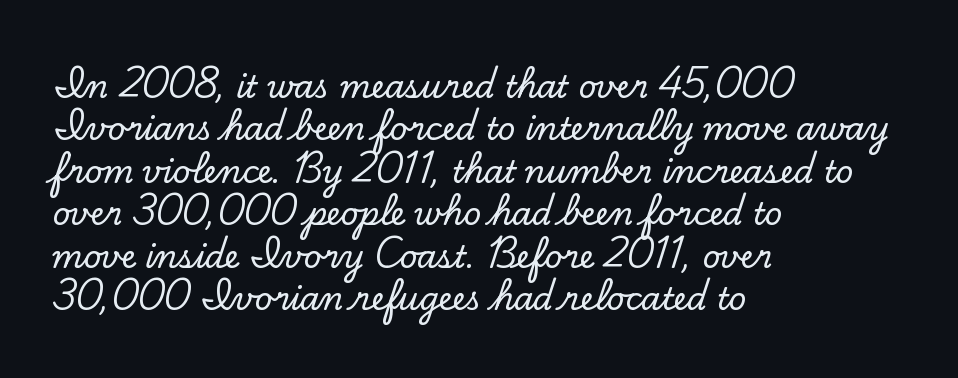
The image shows 31 px serif type; set left-aligned, normal line spacing (1.37x), normal letter spacing, not underlined; low stroke contrast and a small x-height.
